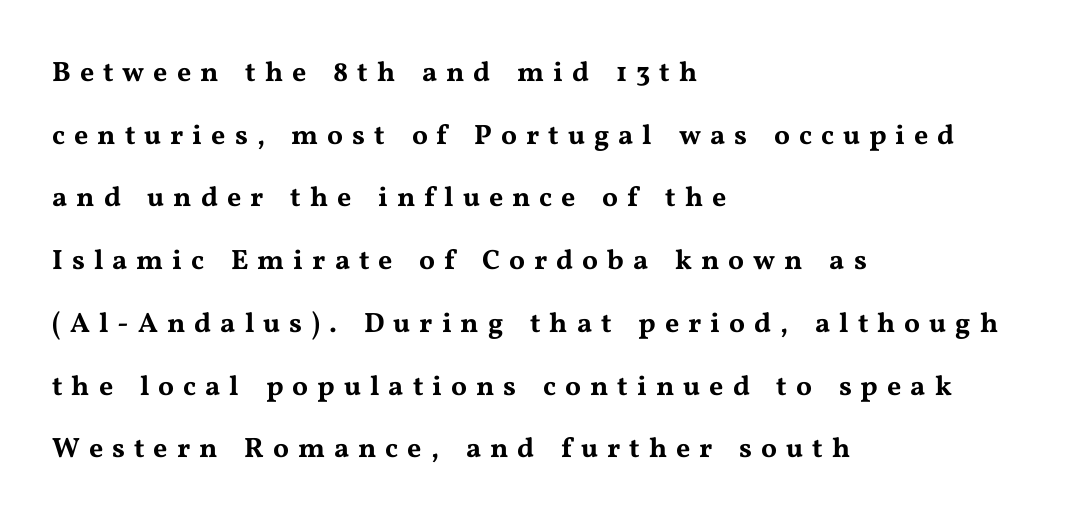
Q: Is the text italic (slanted)? A: No, it is upright.
Q: Is the typeface a serif or a sans-serif typeface? A: Serif.
Q: Is the text underlined? A: No.
Q: How is the paragraph aligned? A: Left-aligned.
Q: Is the spacing between letters normal or unusually wide? A: Unusually wide.
Q: Is the spacing between lines tight, normal or loose? A: Loose.
Q: Width (condensed, normal, or wide)? A: Wide.
Q: Stroke contrast? A: Medium.
Q: x-height? A: Medium.
Q: Monospaced? A: No.
